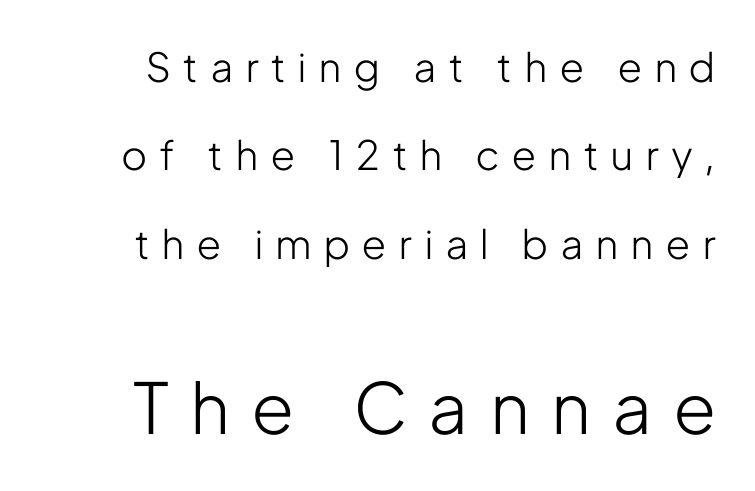
The specimen omits any rule beneath the text block's lines. The passage shown is typed in a proportional face where columns would drift. This is the regular roman posture of the typeface. No chunkiness to these letters — they're not bold. If you measured baseline to baseline, you'd find a long distance. Size contrast runs from small at the top to large at the bottom.
